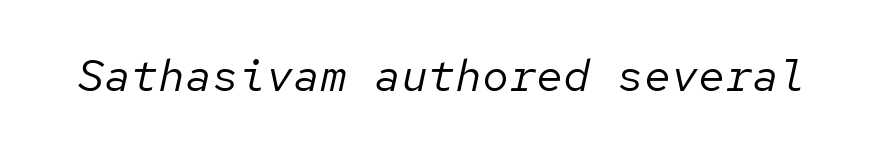
Q: Is the text bold? A: No.
Q: Is the text italic (slanted)? A: Yes, it leans right by about 12 degrees.
Q: Is the text underlined? A: No.
Q: Is the spacing between letters normal or unusually wide? A: Normal.
Q: Width (condensed, normal, or wide)? A: Normal.
Q: Stroke contrast? A: Low.
Q: x-height? A: Medium.
Q: Monospaced? A: Yes.
